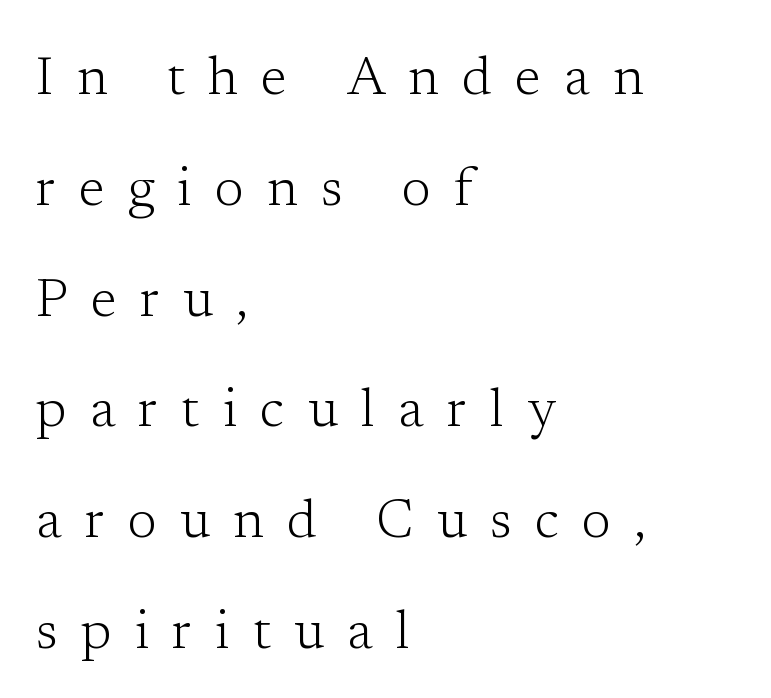
Q: Is the text bold? A: No.
Q: Is the text italic (slanted)? A: No, it is upright.
Q: Is the typeface a serif or a sans-serif typeface? A: Serif.
Q: Is the text underlined? A: No.
Q: How is the paragraph aligned? A: Left-aligned.
Q: Is the spacing between letters normal or unusually wide? A: Unusually wide.
Q: Is the spacing between lines tight, normal or loose? A: Loose.
Q: Width (condensed, normal, or wide)? A: Normal.
Q: Stroke contrast? A: Low.
Q: x-height? A: Medium.
Q: Monospaced? A: No.
